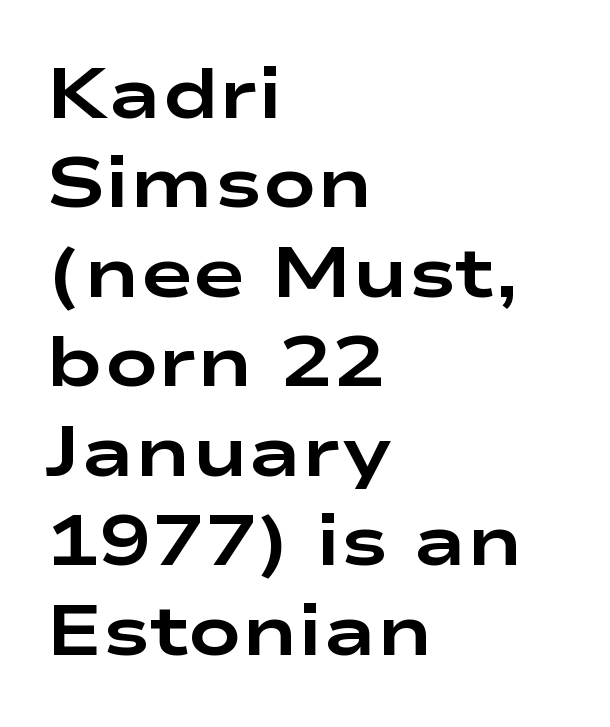
You could call the tracking neutral — neither tight nor loose. Descender tails drop into unmarked territory. You can tell it's not italic because the verticals are truly vertical. The letters advance in unequal steps, a hallmark of proportional type. The space between consecutive lines is moderate.
